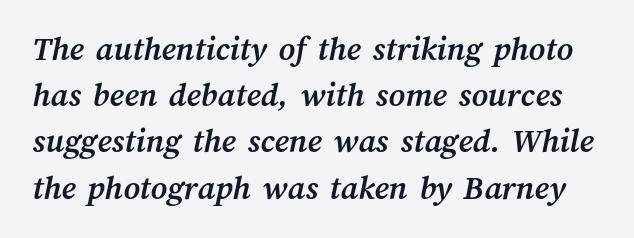
Q: Is the text bold? A: Yes.
Q: Is the text underlined? A: No.
Q: Is the spacing between letters normal or unusually wide? A: Normal.
Q: Is the spacing between lines tight, normal or loose? A: Normal.
Q: Width (condensed, normal, or wide)? A: Normal.
Q: Stroke contrast? A: Medium.
Q: x-height? A: Medium.
Q: Monospaced? A: No.
